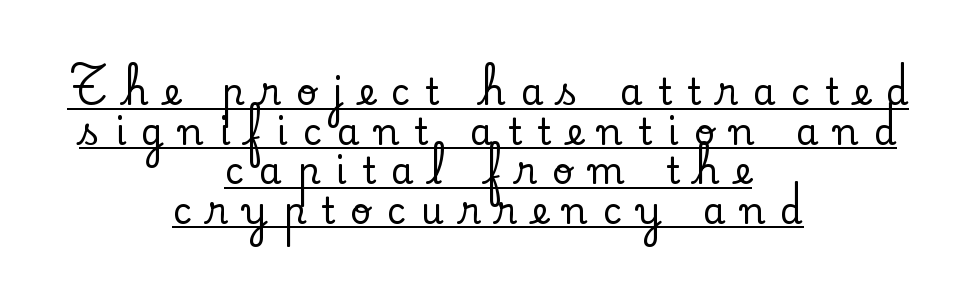
Think of a printed novel: that variable character pitch is what you see here. What stands out about the letter spacing? Its width — letters are far apart. Whoever set this chose condensed vertical rhythm over breathing room. Short and long lines alike share a common midpoint. The sample's only ornament is a line tracing under the words. The lettering holds an erect, upright posture throughout.
